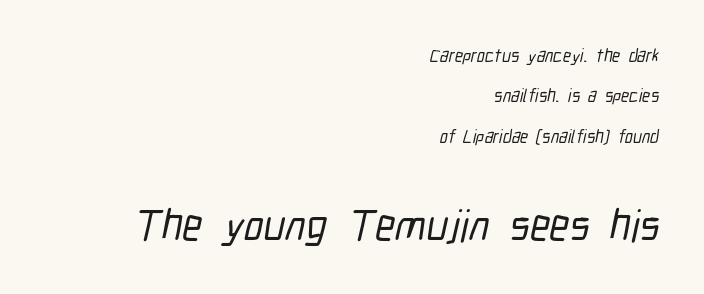
The image shows 44 px condensed sans-serif type; set right-aligned, loose line spacing (2.25x), normal letter spacing, not underlined; the second (bottom) block is 2.44x larger; low stroke contrast and a medium x-height.
